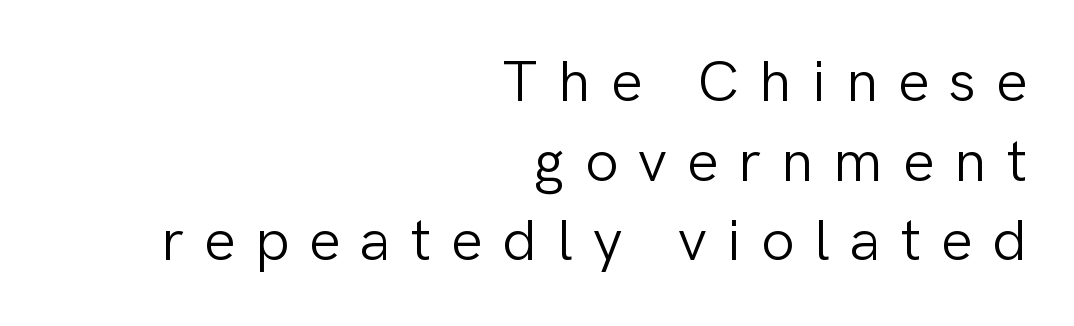
The image shows 59 px light sans-serif type, upright; set right-aligned, normal line spacing (1.35x), unusually wide letter spacing (+0.34 em), not underlined; low stroke contrast and a medium x-height.
